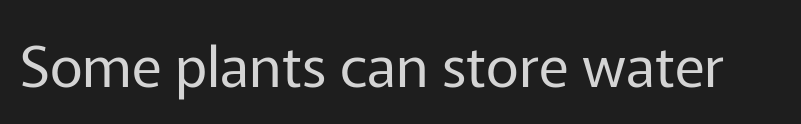
Q: Is the text bold? A: No.
Q: Is the text italic (slanted)? A: No, it is upright.
Q: Is the typeface a serif or a sans-serif typeface? A: Sans-serif.
Q: Is the text underlined? A: No.
Q: Is the spacing between letters normal or unusually wide? A: Normal.
Q: Width (condensed, normal, or wide)? A: Normal.
Q: Stroke contrast? A: Low.
Q: x-height? A: Medium.
Q: Monospaced? A: No.
